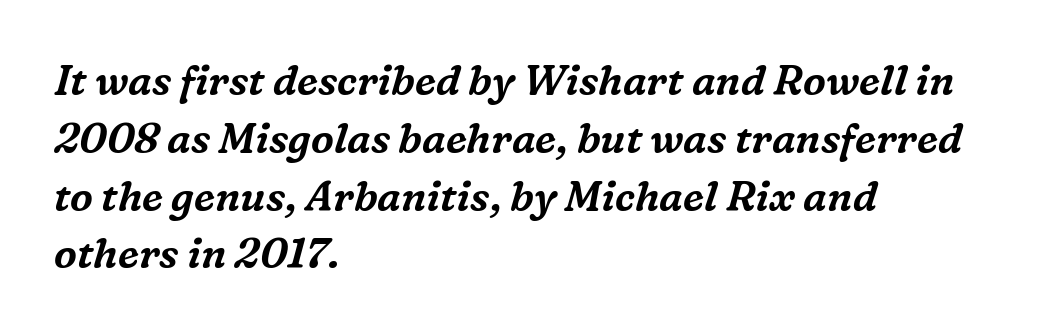
Looks like regular typesetting: each glyph gets only the width it needs. Quick note: italic. Is there much room between lines? A standard amount, neither cramped nor airy. Tracking here is standard; glyphs follow each other at the usual distance.
